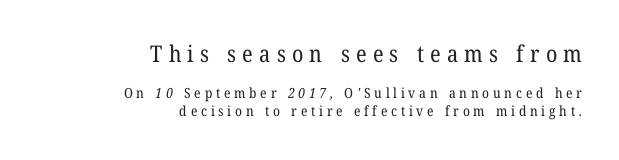
Q: Is the text bold? A: No.
Q: Is the text underlined? A: No.
Q: How is the paragraph aligned? A: Right-aligned.
Q: Is the spacing between letters normal or unusually wide? A: Unusually wide.
Q: Which block of text is set in a larger size, the first (top) or the second (bottom)? A: The first (top) one.
